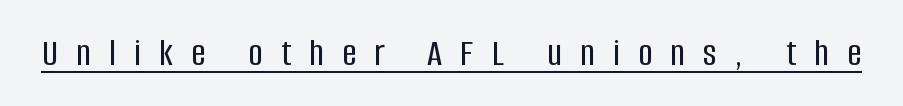
{"serif": "no", "italic": "no", "width": "condensed", "stroke_contrast": "low", "x_height": "large", "monospaced": "no", "underline": "yes", "letter_spacing": "wide", "letter_spacing_em": 0.45, "glyph_px": 40}
